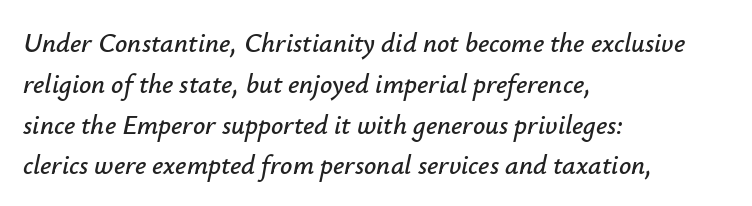
{"italic": "yes", "lean": "right", "slant_degrees": 12, "underline": "no", "align": "left", "line_spacing": "normal", "line_spacing_ratio": 1.51, "letter_spacing": "normal", "letter_spacing_em": 0.0, "glyph_px": 27}
